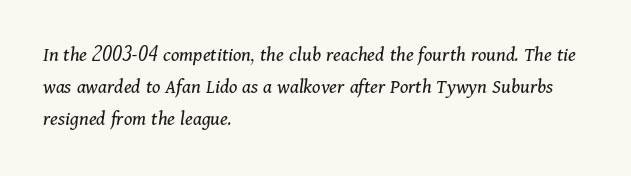
Each word holds together tightly as a unit, with standard inter-letter gaps. The lines sit at an ordinary, default distance from one another. Where is the straight margin? On the left. Stems and bowls with no extra thickness — not bold.
